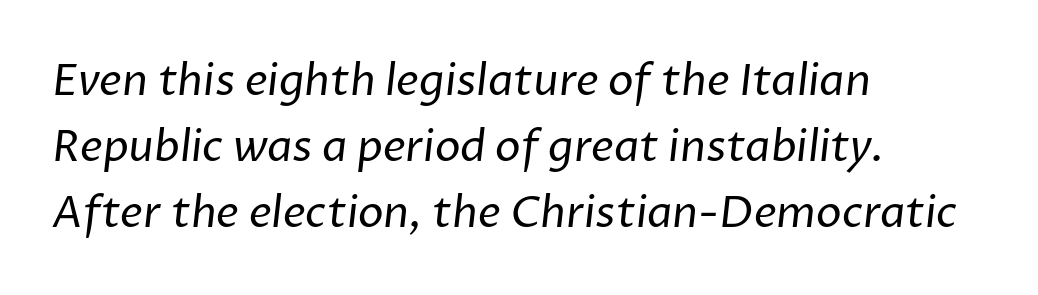
Q: Is the text bold? A: No.
Q: Is the typeface a serif or a sans-serif typeface? A: Sans-serif.
Q: Is the text underlined? A: No.
Q: How is the paragraph aligned? A: Left-aligned.
Q: Is the spacing between letters normal or unusually wide? A: Normal.
Q: Is the spacing between lines tight, normal or loose? A: Normal.
Q: Width (condensed, normal, or wide)? A: Normal.
Q: Stroke contrast? A: Low.
Q: x-height? A: Medium.
Q: Monospaced? A: No.
